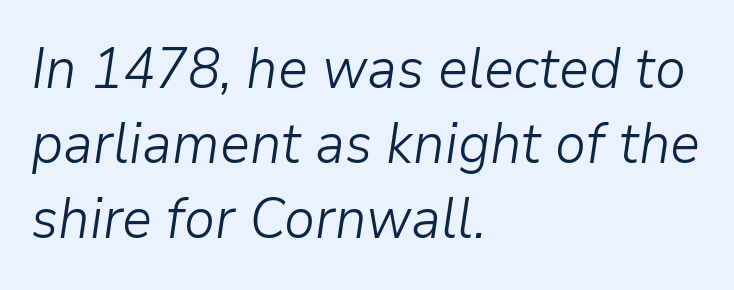
The image shows 56 px light type, italic (leaning right); set left-aligned, normal line spacing (1.34x), normal letter spacing, not underlined; low stroke contrast and a medium x-height.
